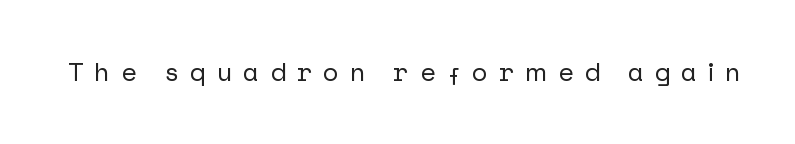
{"italic": "no", "underline": "no", "letter_spacing": "wide", "letter_spacing_em": 0.42, "glyph_px": 26}
